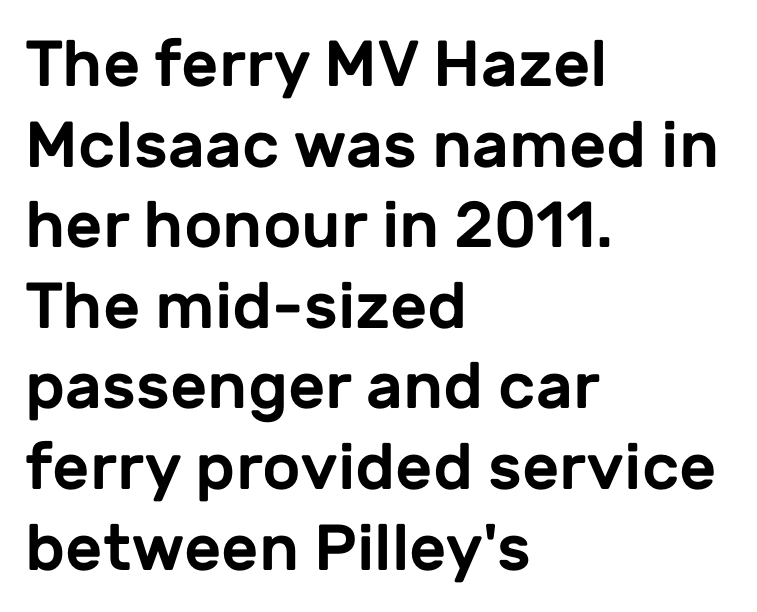
Q: Is the text italic (slanted)? A: No, it is upright.
Q: Is the typeface a serif or a sans-serif typeface? A: Sans-serif.
Q: Is the text underlined? A: No.
Q: How is the paragraph aligned? A: Left-aligned.
Q: Is the spacing between letters normal or unusually wide? A: Normal.
Q: Width (condensed, normal, or wide)? A: Normal.
Q: Stroke contrast? A: Low.
Q: x-height? A: Medium.
Q: Monospaced? A: No.
